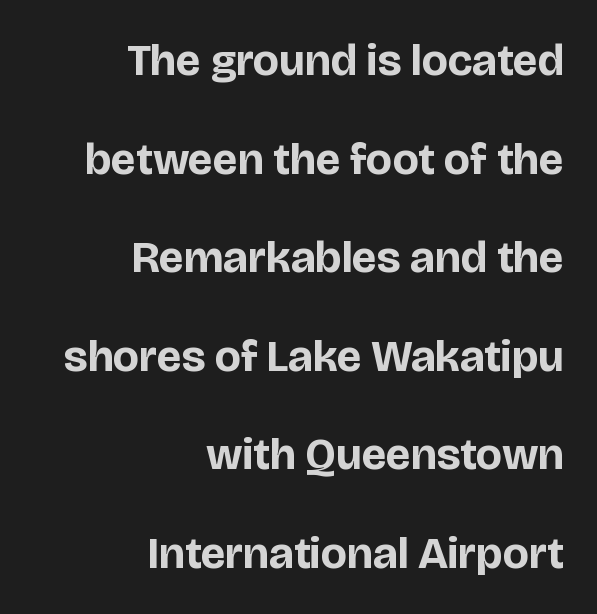
{"serif": "no", "italic": "no", "bold": "yes", "weight": "bold", "width": "normal", "stroke_contrast": "low", "x_height": "large", "monospaced": "no", "underline": "no", "align": "right", "line_spacing": "loose", "line_spacing_ratio": 2.19, "letter_spacing": "normal", "letter_spacing_em": 0.0, "glyph_px": 45}
